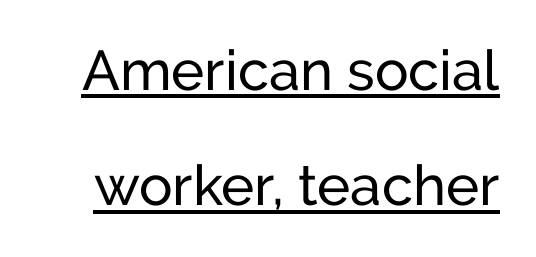
{"serif": "no", "italic": "no", "width": "normal", "stroke_contrast": "low", "x_height": "medium", "monospaced": "no", "underline": "yes", "line_spacing": "loose", "line_spacing_ratio": 2.06, "letter_spacing": "normal", "letter_spacing_em": 0.0, "glyph_px": 56}
